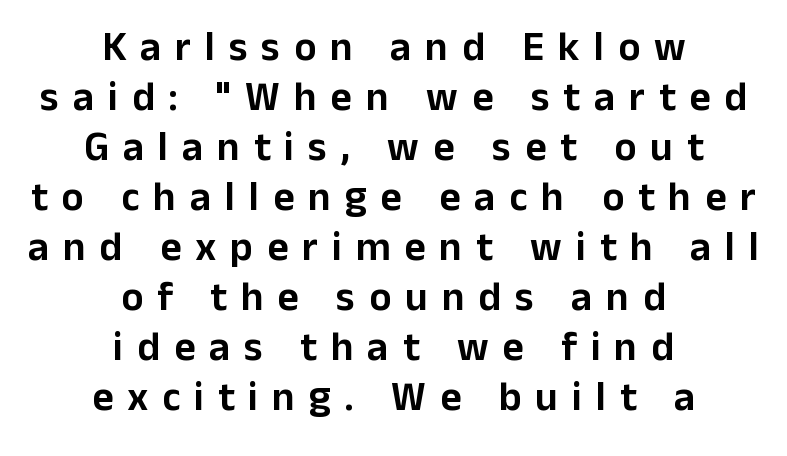
The image shows 41 px sans-serif type, upright; set centered, line spacing 1.22x, unusually wide letter spacing (+0.34 em), not underlined; low stroke contrast and a medium x-height.
